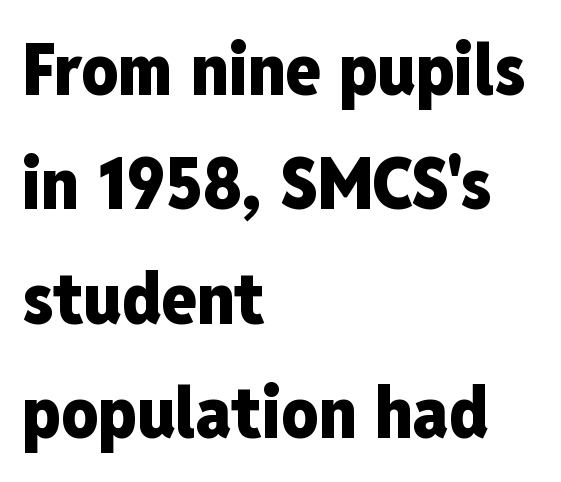
Q: Is the text bold? A: Yes.
Q: Is the text italic (slanted)? A: No, it is upright.
Q: Is the typeface a serif or a sans-serif typeface? A: Sans-serif.
Q: Is the text underlined? A: No.
Q: How is the paragraph aligned? A: Left-aligned.
Q: Is the spacing between letters normal or unusually wide? A: Normal.
Q: Is the spacing between lines tight, normal or loose? A: Normal.
Q: Width (condensed, normal, or wide)? A: Condensed.
Q: Stroke contrast? A: Low.
Q: x-height? A: Medium.
Q: Monospaced? A: No.
